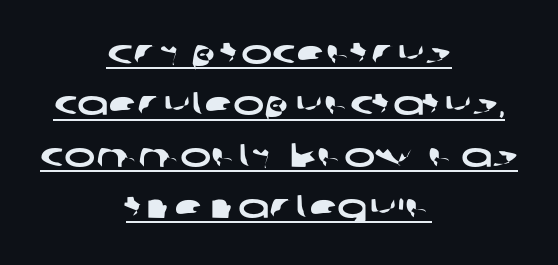
Q: Is the typeface a serif or a sans-serif typeface? A: Sans-serif.
Q: Is the text underlined? A: Yes.
Q: How is the paragraph aligned? A: Centered.
Q: Is the spacing between letters normal or unusually wide? A: Normal.
Q: Is the spacing between lines tight, normal or loose? A: Normal.
Q: Width (condensed, normal, or wide)? A: Wide.
Q: Stroke contrast? A: Low.
Q: x-height? A: Large.
Q: Monospaced? A: No.
